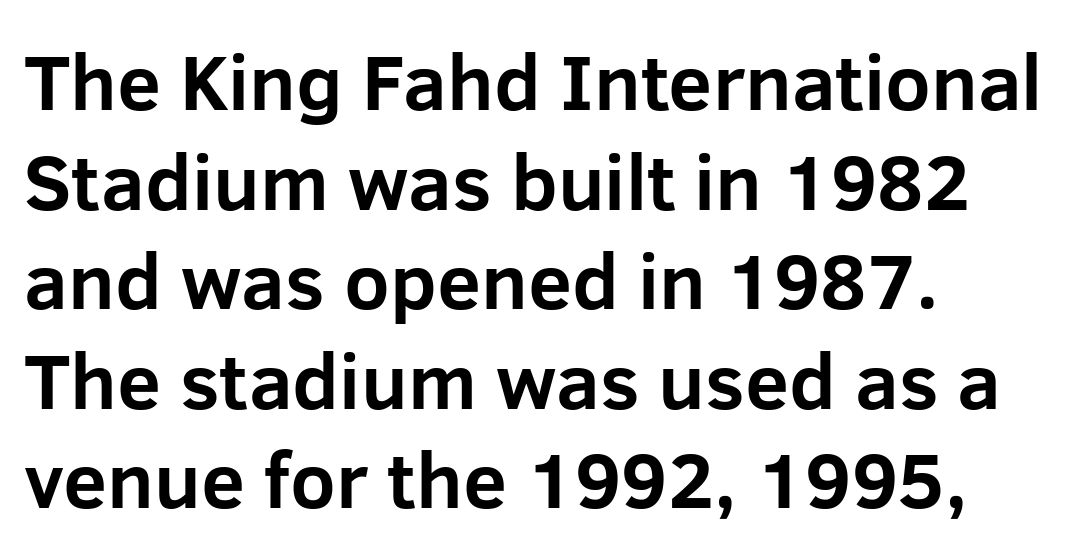
{"serif": "no", "italic": "no", "bold": "yes", "weight": "bold", "width": "normal", "stroke_contrast": "low", "x_height": "medium", "monospaced": "no", "underline": "no", "align": "left", "line_spacing": "normal", "line_spacing_ratio": 1.26, "letter_spacing": "normal", "letter_spacing_em": 0.0, "glyph_px": 79}
